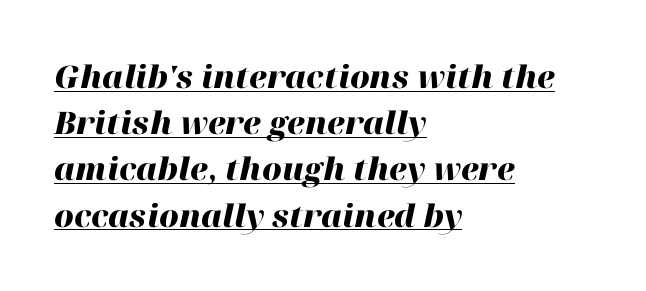
{"italic": "yes", "lean": "right", "slant_degrees": 12, "bold": "yes", "weight": "heavy", "width": "normal", "stroke_contrast": "high", "x_height": "medium", "monospaced": "no", "underline": "yes", "align": "left", "line_spacing": "normal", "line_spacing_ratio": 1.49, "letter_spacing": "normal", "letter_spacing_em": 0.0, "glyph_px": 31}
